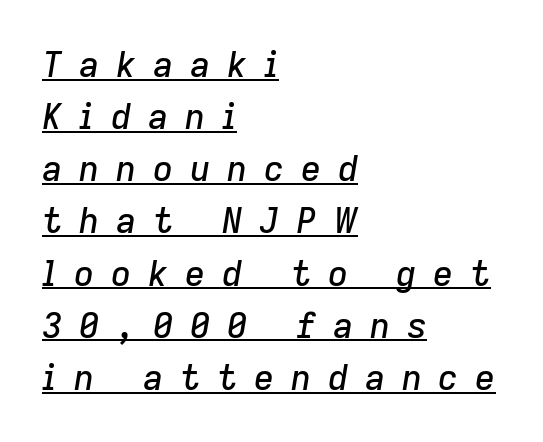
{"italic": "yes", "lean": "right", "slant_degrees": 9, "width": "normal", "stroke_contrast": "low", "x_height": "medium", "monospaced": "no", "underline": "yes", "align": "left", "line_spacing": "normal", "line_spacing_ratio": 1.49, "letter_spacing": "wide", "letter_spacing_em": 0.48, "glyph_px": 35}
